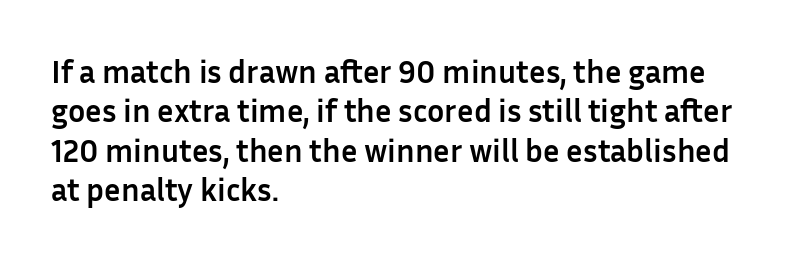
{"serif": "no", "italic": "no", "bold": "yes", "weight": "semibold", "width": "normal", "stroke_contrast": "low", "x_height": "medium", "monospaced": "no", "underline": "no", "align": "left", "line_spacing_ratio": 1.23, "letter_spacing": "normal", "letter_spacing_em": 0.0, "glyph_px": 32}
